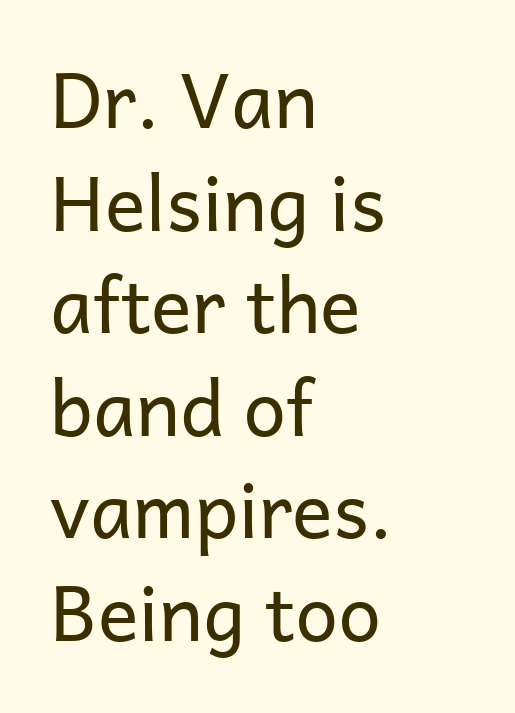
The type is set solid horizontally, with unmodified tracking. Compared with a centered layout, this one pins lines to the left instead. Each letter's strokes conclude bluntly, with no projecting serifs. Stroke mass is kept to a normal reading level or below. Quick note: not italic, upright.
